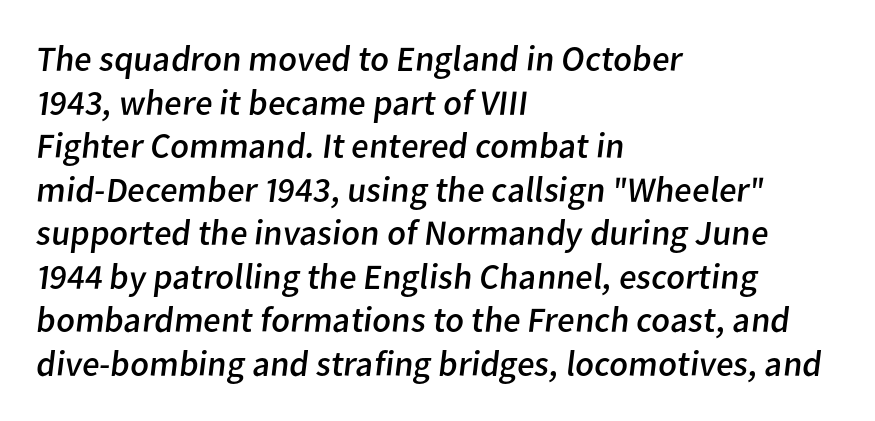
Glyph-to-glyph distance matches everyday printed text. You can tell from the bare stems that sans-serif type was used. Typeset ragged right — the left edge is the straight one. Stems and bowls with no extra thickness — not bold.
